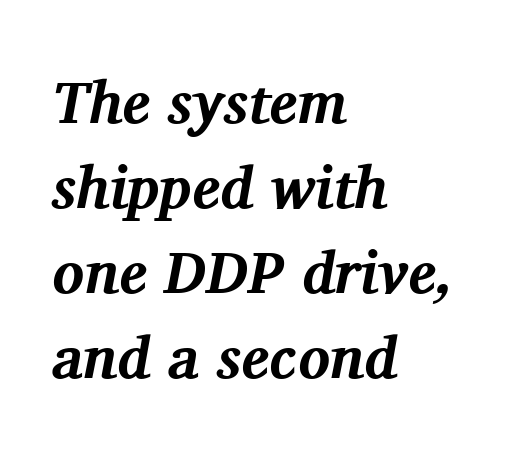
{"serif": "yes", "italic": "yes", "lean": "right", "slant_degrees": 11, "bold": "yes", "weight": "bold", "width": "normal", "stroke_contrast": "medium", "x_height": "medium", "monospaced": "no", "underline": "no", "align": "left", "line_spacing": "normal", "line_spacing_ratio": 1.44, "letter_spacing": "normal", "letter_spacing_em": 0.0, "glyph_px": 59}
